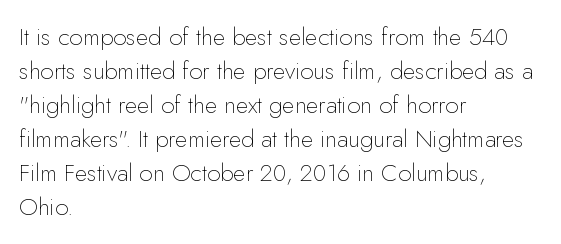
Q: Is the text bold? A: No.
Q: Is the text italic (slanted)? A: No, it is upright.
Q: Is the text underlined? A: No.
Q: How is the paragraph aligned? A: Left-aligned.
Q: Is the spacing between letters normal or unusually wide? A: Normal.
Q: Is the spacing between lines tight, normal or loose? A: Normal.
